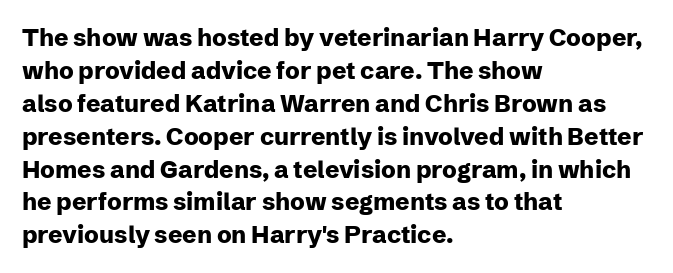
The tracking reads as untouched default to a designer's eye. Check the space under the baseline: it is left empty. The letters stand straight up with perfectly vertical stems. Each line starts at the same left margin while the right side varies. Weight check: bold — yes, fully. These lines sit exactly where default settings would place them.
